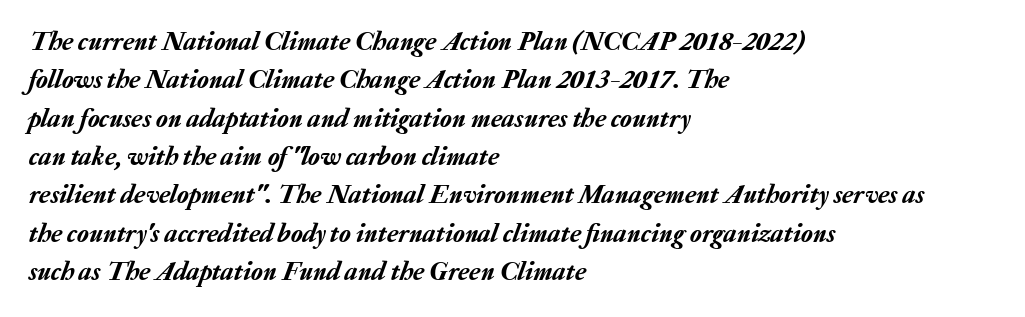
The image shows 27 px text type, italic (leaning right); set left-aligned, normal line spacing (1.42x), normal letter spacing, not underlined.
